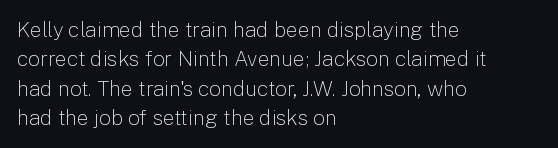
Q: Is the text bold? A: No.
Q: Is the text italic (slanted)? A: No, it is upright.
Q: Is the text underlined? A: No.
Q: How is the paragraph aligned? A: Left-aligned.
Q: Is the spacing between letters normal or unusually wide? A: Normal.
Q: Is the spacing between lines tight, normal or loose? A: Normal.
